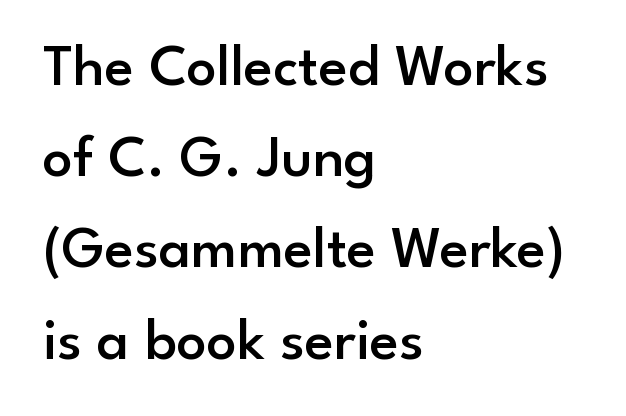
The image shows 60 px semibold sans-serif type, upright; set left-aligned, normal line spacing (1.52x), normal letter spacing, not underlined; low stroke contrast and a small x-height.
